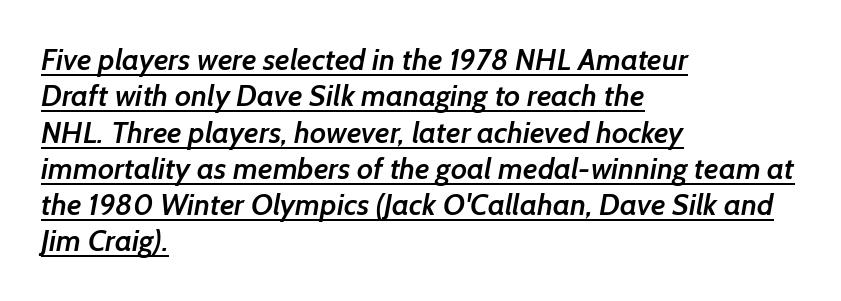
Weight: semibold (demi). Horizontally, the lines are justified to the leading edge only. Typographically, this falls in the sans-serif category. Here the designer chose a conventional face with non-uniform glyph widths.
